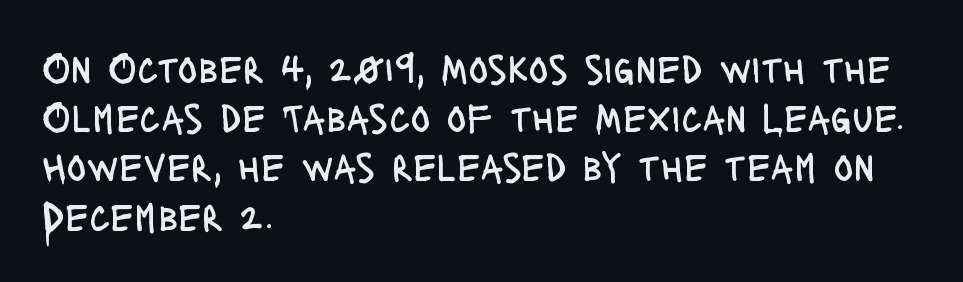
{"serif": "no", "italic": "no", "bold": "no", "weight": "regular", "width": "condensed", "stroke_contrast": "low", "x_height": "large", "monospaced": "no", "underline": "no", "align": "left", "line_spacing_ratio": 1.2, "letter_spacing": "normal", "letter_spacing_em": 0.0, "glyph_px": 41}
